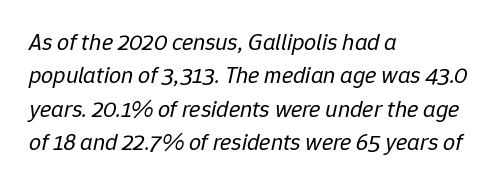
Line starts are locked; line ends wander. The leading is moderate, giving the passage an even texture. Italic? Definitely — the glyphs are oblique. The words here are not underlined. The letters sit at their default tracking, neither squeezed nor spread. Think standard paragraph weight, or any step lighter than that.
